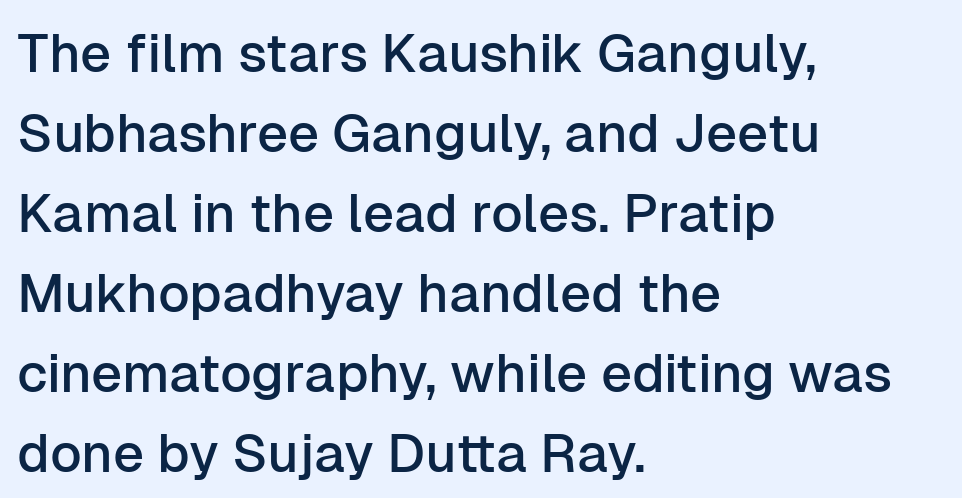
Q: Is the text italic (slanted)? A: No, it is upright.
Q: Is the typeface a serif or a sans-serif typeface? A: Sans-serif.
Q: Is the text underlined? A: No.
Q: How is the paragraph aligned? A: Left-aligned.
Q: Is the spacing between letters normal or unusually wide? A: Normal.
Q: Is the spacing between lines tight, normal or loose? A: Normal.
Q: Width (condensed, normal, or wide)? A: Normal.
Q: Stroke contrast? A: Low.
Q: x-height? A: Medium.
Q: Monospaced? A: No.
